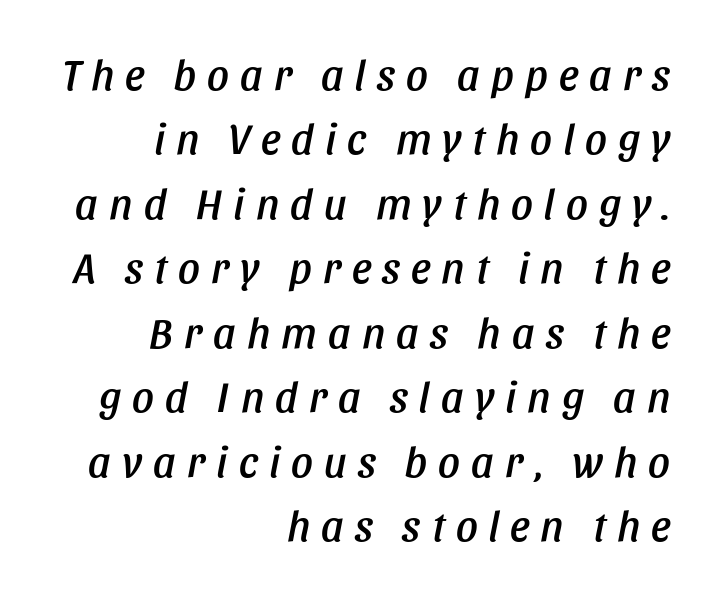
{"italic": "yes", "lean": "right", "slant_degrees": 11, "width": "condensed", "stroke_contrast": "low", "x_height": "large", "monospaced": "no", "underline": "no", "align": "right", "line_spacing": "normal", "line_spacing_ratio": 1.5, "letter_spacing": "wide", "letter_spacing_em": 0.26, "glyph_px": 43}
